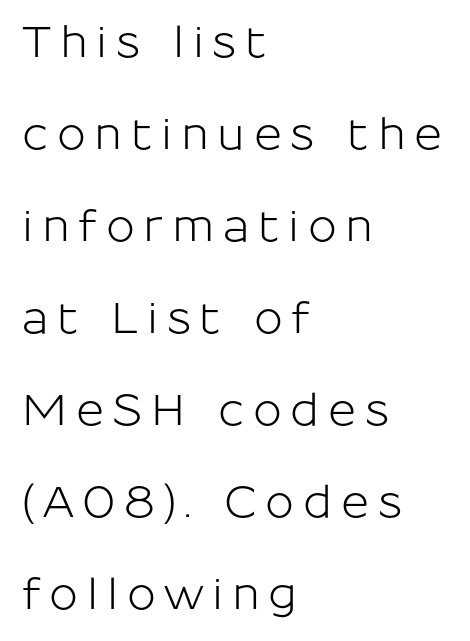
The image shows 43 px sans-serif type, upright; set left-aligned, loose line spacing (2.14x), unusually wide letter spacing (+0.2 em), not underlined; low stroke contrast and a medium x-height.
